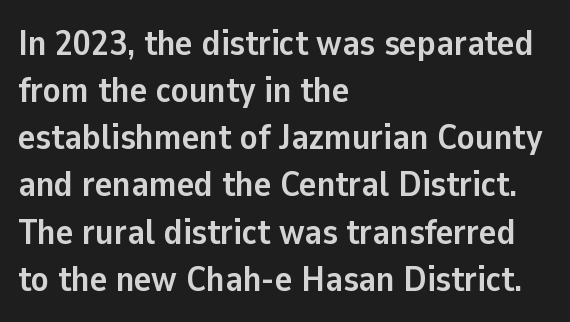
Q: Is the text bold? A: Yes.
Q: Is the text italic (slanted)? A: No, it is upright.
Q: Is the typeface a serif or a sans-serif typeface? A: Sans-serif.
Q: Is the text underlined? A: No.
Q: How is the paragraph aligned? A: Left-aligned.
Q: Is the spacing between letters normal or unusually wide? A: Normal.
Q: Is the spacing between lines tight, normal or loose? A: Normal.
Q: Width (condensed, normal, or wide)? A: Normal.
Q: Stroke contrast? A: Low.
Q: x-height? A: Medium.
Q: Monospaced? A: No.
